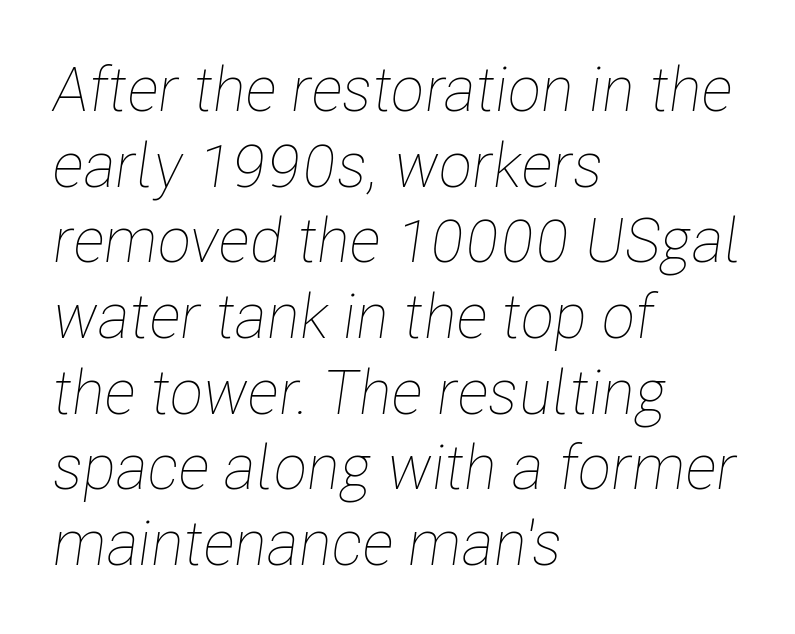
{"italic": "yes", "lean": "right", "slant_degrees": 8, "bold": "no", "weight": "thin", "width": "condensed", "stroke_contrast": "low", "x_height": "medium", "monospaced": "no", "underline": "no", "align": "left", "line_spacing_ratio": 1.22, "letter_spacing": "normal", "letter_spacing_em": 0.0, "glyph_px": 62}
